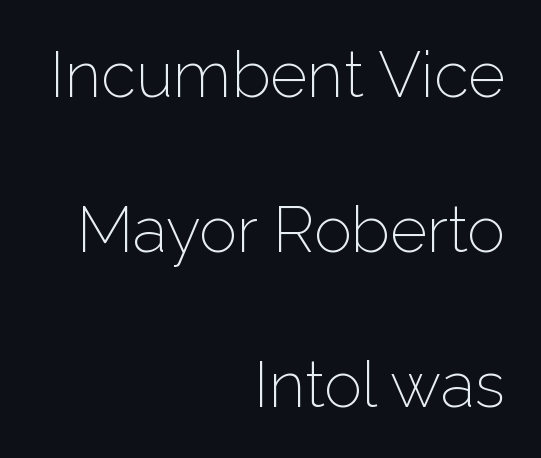
Line ends are locked; line starts wander. The letters stand straight up with perfectly vertical stems. Looks like regular typesetting: each glyph gets only the width it needs. The weight tops out at a normal text grade.
